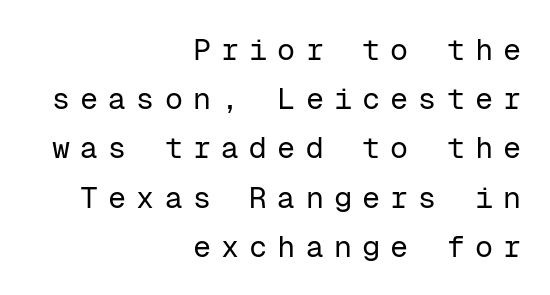
The image shows 30 px regular-weight sans-serif type, upright, monospaced; set right-aligned, normal line spacing (1.64x), unusually wide letter spacing (+0.34 em), not underlined; low stroke contrast and a medium x-height.
